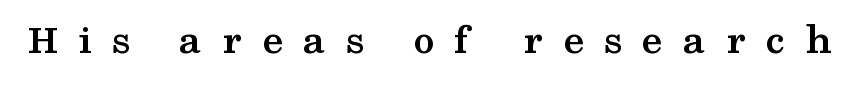
{"serif": "yes", "italic": "no", "bold": "yes", "weight": "semibold", "width": "wide", "stroke_contrast": "medium", "x_height": "medium", "monospaced": "no", "underline": "no", "letter_spacing": "wide", "letter_spacing_em": 0.48, "glyph_px": 42}
